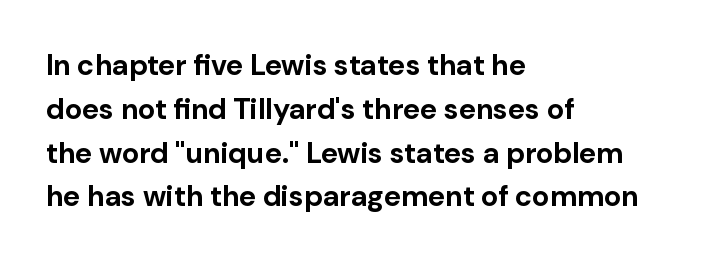
Q: Is the text bold? A: Yes.
Q: Is the text italic (slanted)? A: No, it is upright.
Q: Is the typeface a serif or a sans-serif typeface? A: Sans-serif.
Q: Is the text underlined? A: No.
Q: How is the paragraph aligned? A: Left-aligned.
Q: Is the spacing between letters normal or unusually wide? A: Normal.
Q: Is the spacing between lines tight, normal or loose? A: Normal.
Q: Width (condensed, normal, or wide)? A: Normal.
Q: Stroke contrast? A: Low.
Q: x-height? A: Medium.
Q: Monospaced? A: No.
